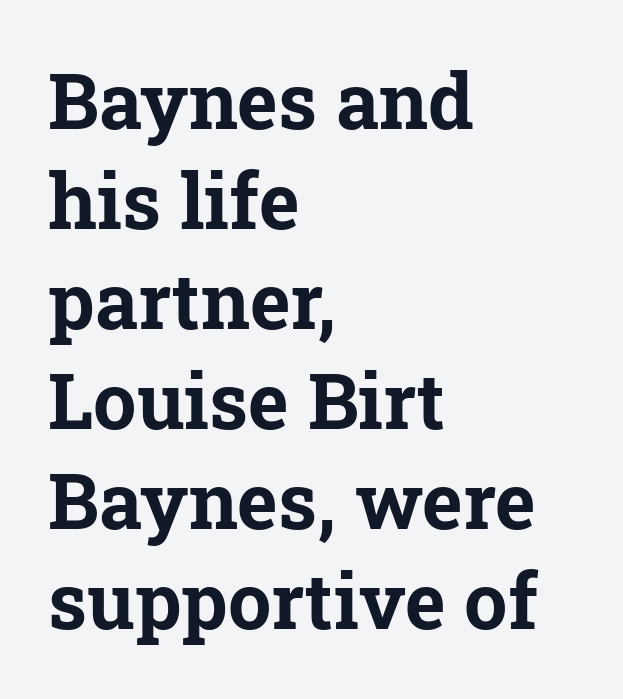
Q: Is the text bold? A: Yes.
Q: Is the text italic (slanted)? A: No, it is upright.
Q: Is the typeface a serif or a sans-serif typeface? A: Serif.
Q: Is the text underlined? A: No.
Q: How is the paragraph aligned? A: Left-aligned.
Q: Is the spacing between letters normal or unusually wide? A: Normal.
Q: Is the spacing between lines tight, normal or loose? A: Normal.
Q: Width (condensed, normal, or wide)? A: Normal.
Q: Stroke contrast? A: Low.
Q: x-height? A: Medium.
Q: Monospaced? A: No.
